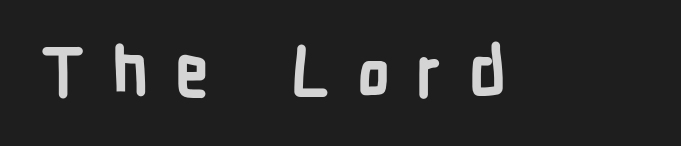
The letters advance in unequal steps, a hallmark of proportional type. The strokes are fattened all the way to bold. Anything drawn beneath the words? Only blank space. Every character sits straight up, as roman type does.
